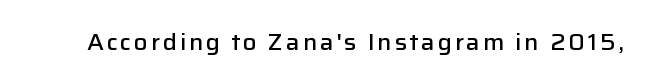
The image shows 23 px text type, upright; set not underlined.
